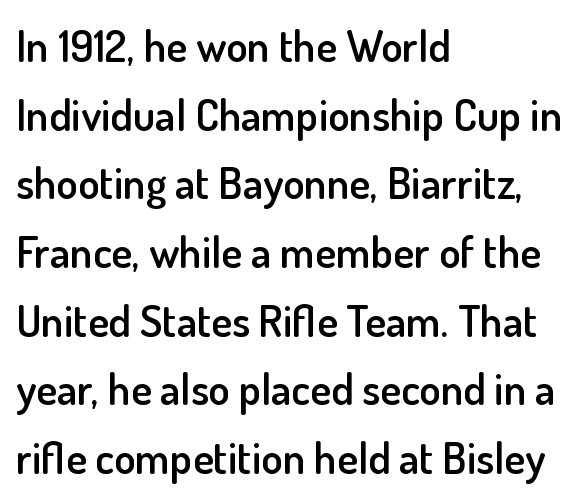
No feet cap the strokes, marking this as sans-serif type. The face used here is rendered with its standard letterfit. Upright lettering throughout. The face used here is a semibold: visibly heavier than regular, lighter than bold. Which margin do the lines hug? The left one — the right edge is uneven. How would I describe the line gaps? Plain and ordinary.
